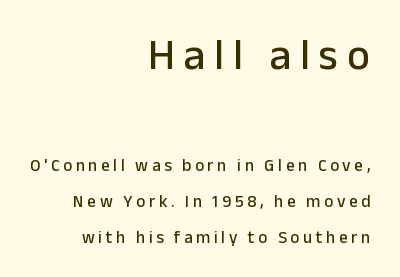
If you drew a ruler down the right edge, every line would touch it. It's the straight-up-and-down kind of type. Display-style spreading of the glyphs; the letterfit is very open. Look at the glyph heights: the upper group is clearly the bigger setting. Spacing verdict: proportional, widths tailored to each character.
